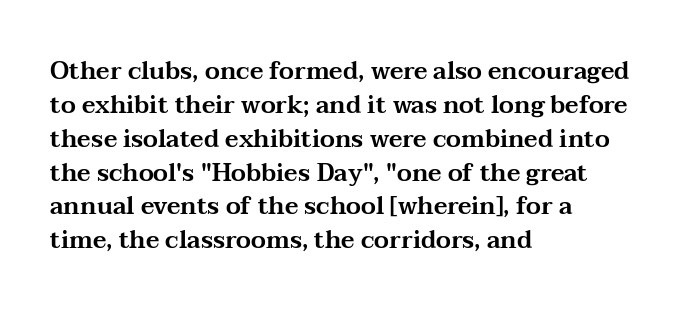
{"italic": "no", "underline": "no", "align": "left", "line_spacing": "normal", "line_spacing_ratio": 1.41, "letter_spacing": "normal", "letter_spacing_em": 0.0, "glyph_px": 24}
